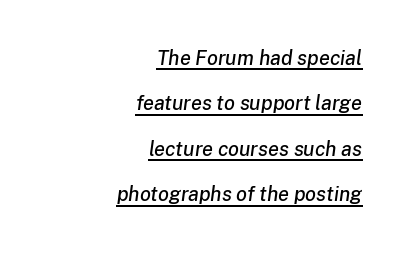
{"italic": "yes", "lean": "right", "slant_degrees": 8, "underline": "yes", "align": "right", "line_spacing": "loose", "line_spacing_ratio": 2.27, "letter_spacing": "normal", "letter_spacing_em": 0.0, "glyph_px": 20}
